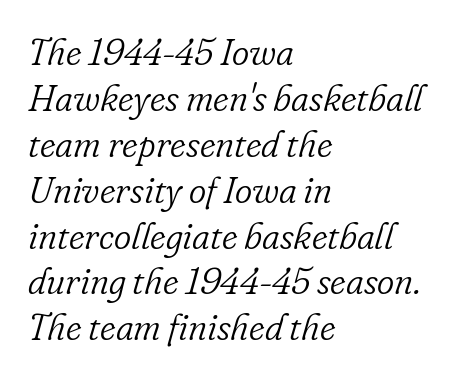
The image shows 37 px light serif type, italic (leaning right); set left-aligned, line spacing 1.24x, normal letter spacing, not underlined; low stroke contrast and a small x-height.
